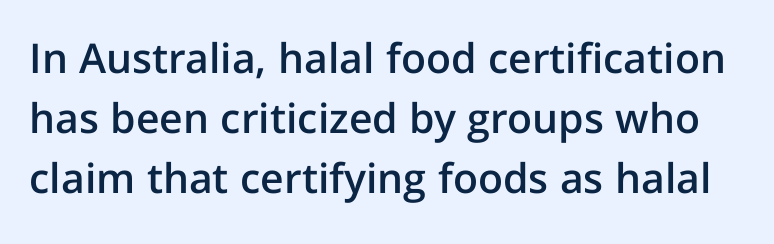
{"serif": "no", "italic": "no", "bold": "semi", "weight": "semibold", "width": "normal", "stroke_contrast": "low", "x_height": "medium", "monospaced": "no", "underline": "no", "line_spacing": "normal", "line_spacing_ratio": 1.46, "letter_spacing": "normal", "letter_spacing_em": 0.0, "glyph_px": 41}
